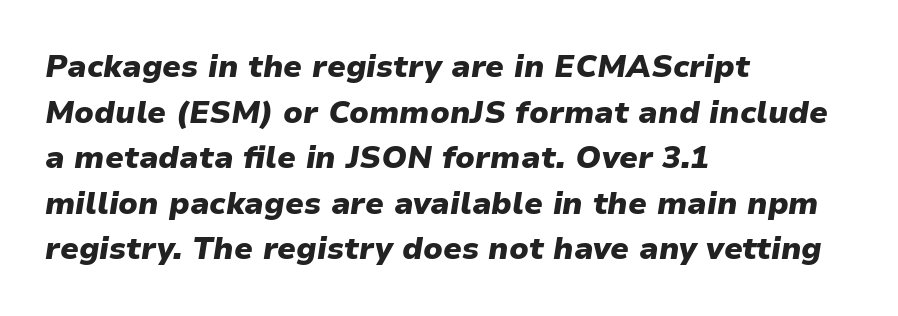
{"italic": "yes", "lean": "right", "slant_degrees": 9, "bold": "yes", "weight": "heavy", "width": "normal", "stroke_contrast": "low", "x_height": "medium", "monospaced": "no", "underline": "no", "align": "left", "line_spacing": "normal", "line_spacing_ratio": 1.47, "letter_spacing": "normal", "letter_spacing_em": 0.0, "glyph_px": 31}
